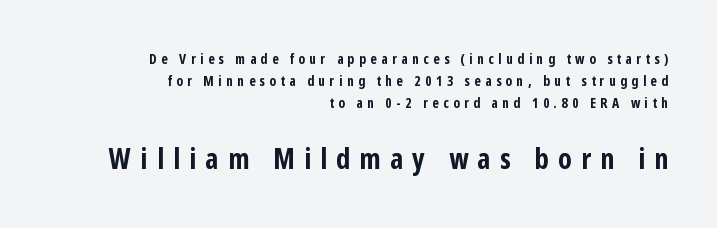
Words appear elongated and porous because spacing is wide. If you drew a ruler down the right edge, every line would touch it. The passage shown is not underscored anywhere. Compare the two chunks: the lower has the greater cap height.
